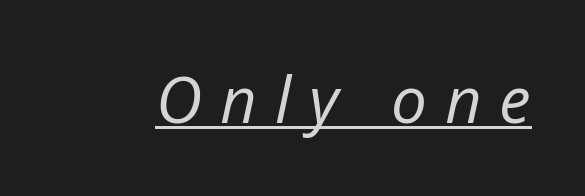
{"italic": "yes", "lean": "right", "slant_degrees": 12, "bold": "no", "weight": "regular", "width": "normal", "stroke_contrast": "low", "x_height": "medium", "monospaced": "no", "underline": "yes", "letter_spacing": "wide", "letter_spacing_em": 0.28, "glyph_px": 64}
